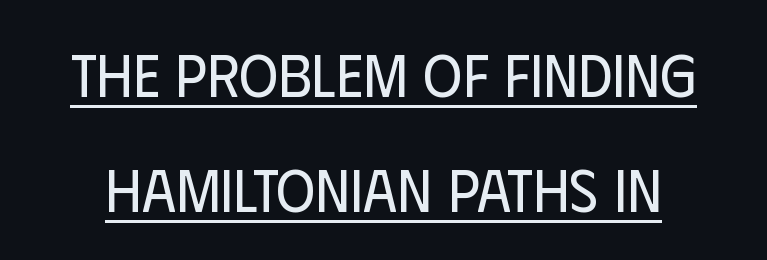
Q: Is the text bold? A: No.
Q: Is the text italic (slanted)? A: No, it is upright.
Q: Is the typeface a serif or a sans-serif typeface? A: Sans-serif.
Q: Is the text underlined? A: Yes.
Q: Is the spacing between letters normal or unusually wide? A: Normal.
Q: Is the spacing between lines tight, normal or loose? A: Loose.
Q: Width (condensed, normal, or wide)? A: Condensed.
Q: Stroke contrast? A: Low.
Q: x-height? A: Large.
Q: Monospaced? A: No.
